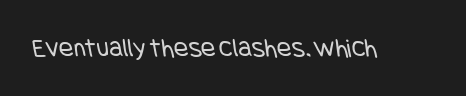
The line texture is even and compact thanks to regular tracking. Glance below the letters and you will spot only blank space. Heft: none added — not bold.
